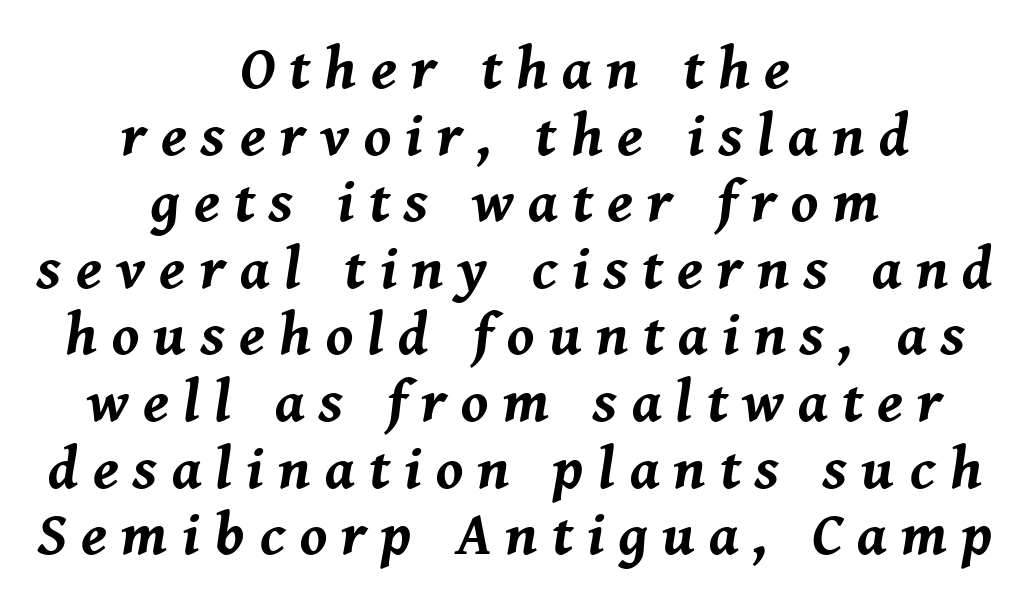
The image shows 60 px bold type, italic (leaning right); set centered, tight line spacing (1.11x), unusually wide letter spacing (+0.24 em), not underlined; medium stroke contrast and a medium x-height.
